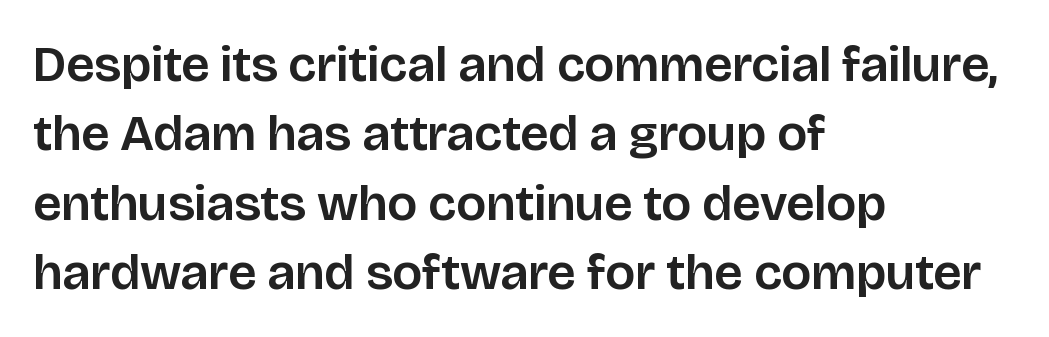
Q: Is the text italic (slanted)? A: No, it is upright.
Q: Is the typeface a serif or a sans-serif typeface? A: Sans-serif.
Q: Is the text underlined? A: No.
Q: How is the paragraph aligned? A: Left-aligned.
Q: Is the spacing between letters normal or unusually wide? A: Normal.
Q: Is the spacing between lines tight, normal or loose? A: Normal.
Q: Width (condensed, normal, or wide)? A: Normal.
Q: Stroke contrast? A: Low.
Q: x-height? A: Large.
Q: Monospaced? A: No.
